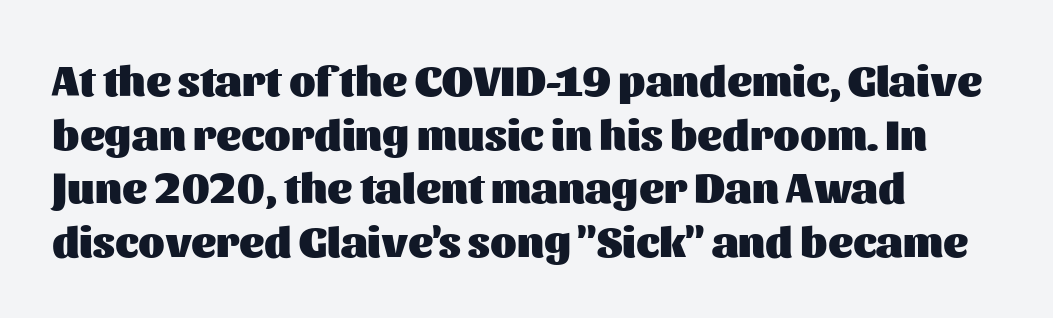
These words are printed bold, with thick strokes throughout. Anything drawn beneath the words? Only blank space. Note the varied advance widths — an 'i' is clearly narrower than an 'm'. Vertical spacing — default.
